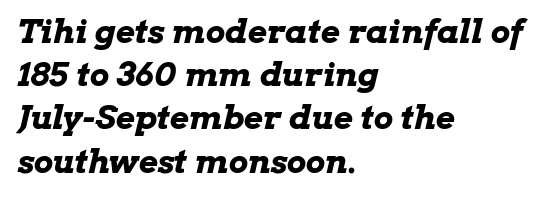
{"italic": "yes", "lean": "right", "slant_degrees": 13, "bold": "yes", "weight": "bold", "width": "wide", "stroke_contrast": "low", "x_height": "medium", "monospaced": "no", "underline": "no", "align": "left", "line_spacing": "normal", "line_spacing_ratio": 1.31, "letter_spacing": "normal", "letter_spacing_em": 0.0, "glyph_px": 33}
